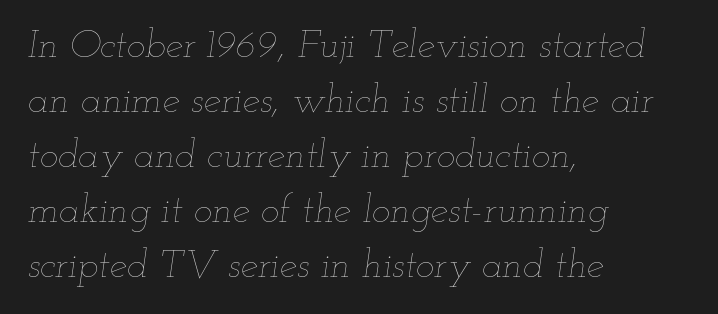
The image shows 39 px thin, wide type, italic (leaning right); set left-aligned, normal line spacing (1.41x), normal letter spacing, not underlined; low stroke contrast and a small x-height.
